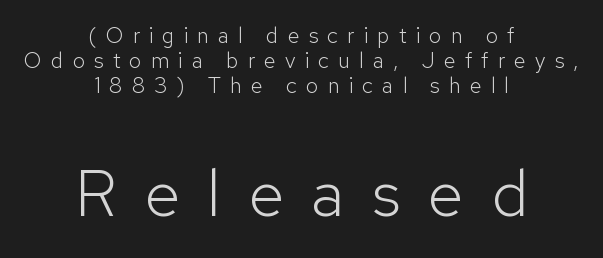
Glance below the letters and you will spot only blank space. To sum up the face: it is a sans, with no serifs. Short and long lines alike share a common midpoint. Regarding leading, the lines here are crowded together. This is the regular roman posture of the typeface.
